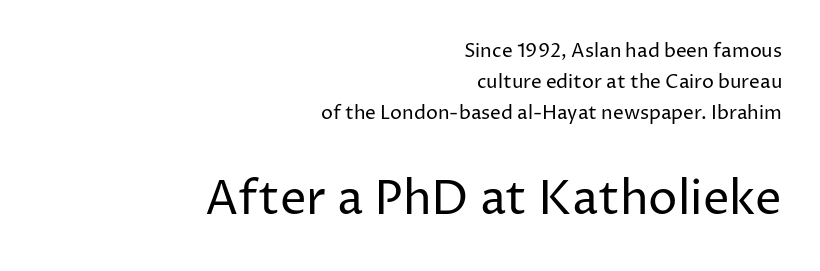
Q: Is the text bold? A: No.
Q: Is the text italic (slanted)? A: No, it is upright.
Q: Is the typeface a serif or a sans-serif typeface? A: Sans-serif.
Q: Is the text underlined? A: No.
Q: How is the paragraph aligned? A: Right-aligned.
Q: Is the spacing between letters normal or unusually wide? A: Normal.
Q: Is the spacing between lines tight, normal or loose? A: Normal.
Q: Which block of text is set in a larger size, the first (top) or the second (bottom)? A: The second (bottom) one.
Q: Width (condensed, normal, or wide)? A: Normal.
Q: Stroke contrast? A: Low.
Q: x-height? A: Medium.
Q: Monospaced? A: No.
